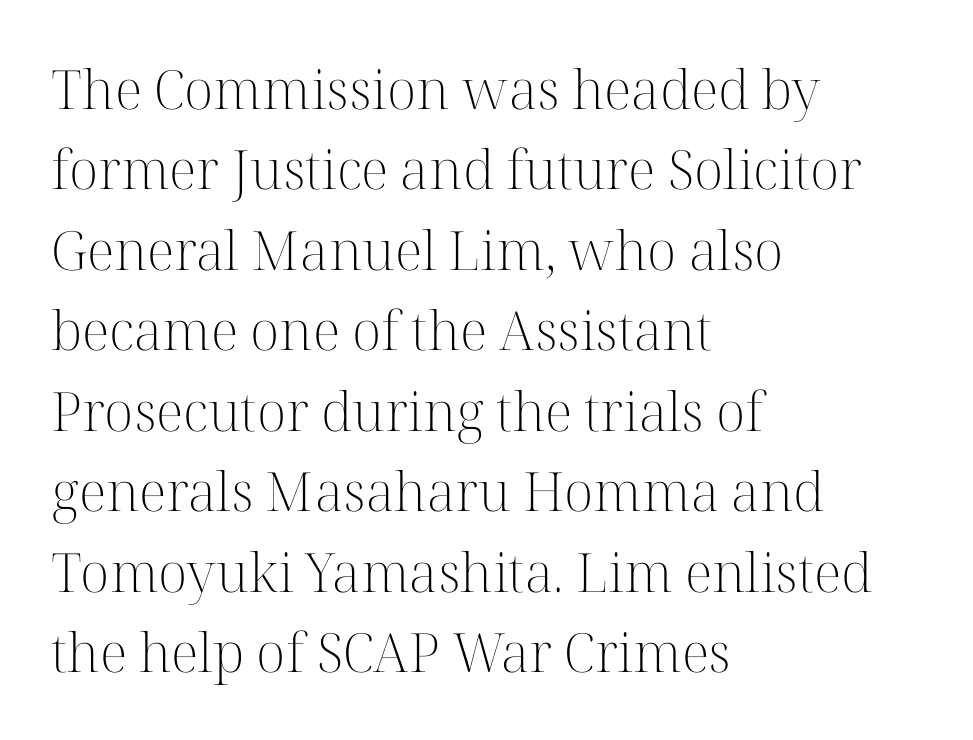
Typographically, this falls in the serif category. Bold? No — there's no thickening of the strokes. If you drew a ruler down the left edge, every line would touch it. Interline gaps are of average width in this sample. Decoration check: the copy has no underline.
